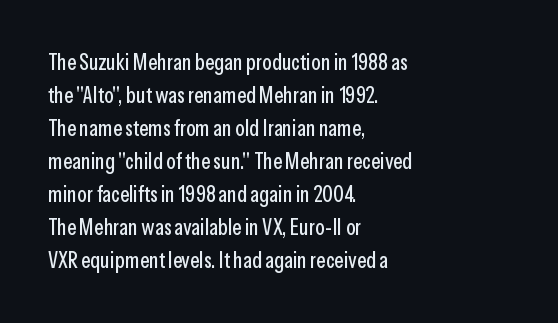
{"italic": "no", "underline": "no", "align": "left", "line_spacing": "normal", "line_spacing_ratio": 1.5, "letter_spacing": "normal", "letter_spacing_em": 0.0, "glyph_px": 22}
